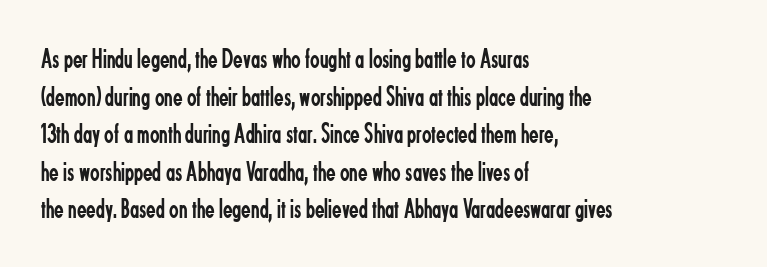
{"serif": "no", "italic": "no", "bold": "no", "weight": "regular", "width": "condensed", "stroke_contrast": "low", "x_height": "small", "monospaced": "no", "underline": "no", "align": "left", "line_spacing": "normal", "line_spacing_ratio": 1.34, "letter_spacing": "normal", "letter_spacing_em": 0.0, "glyph_px": 28}
